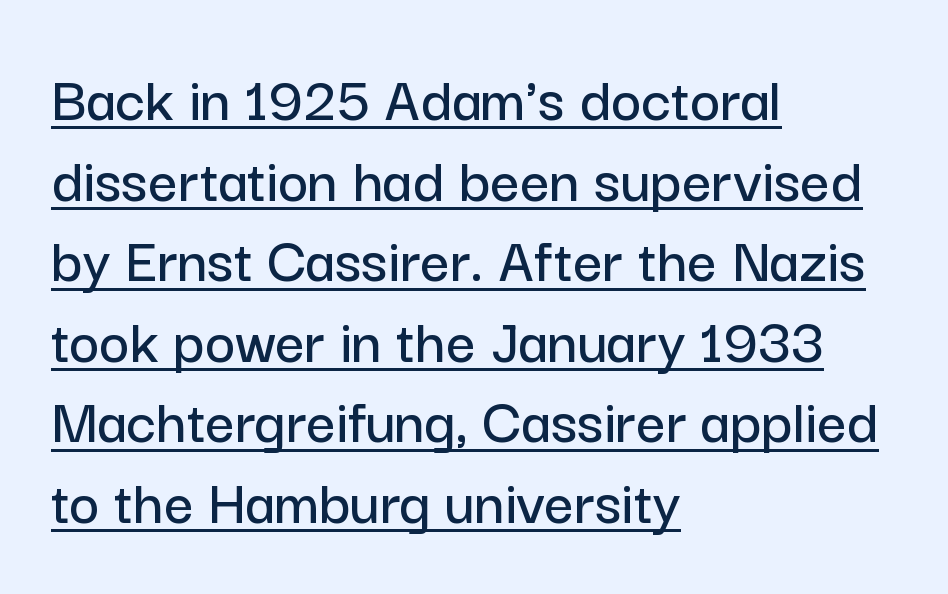
The image shows 65 px sans-serif type, upright; set left-aligned, line spacing 1.24x, normal letter spacing, underlined; low stroke contrast and a medium x-height.
